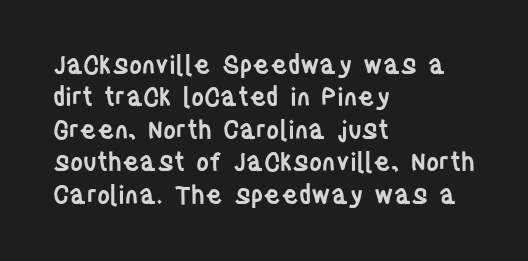
Q: Is the text bold? A: Semi-bold.
Q: Is the text italic (slanted)? A: No, it is upright.
Q: Is the text underlined? A: No.
Q: How is the paragraph aligned? A: Left-aligned.
Q: Is the spacing between letters normal or unusually wide? A: Normal.
Q: Is the spacing between lines tight, normal or loose? A: Normal.
